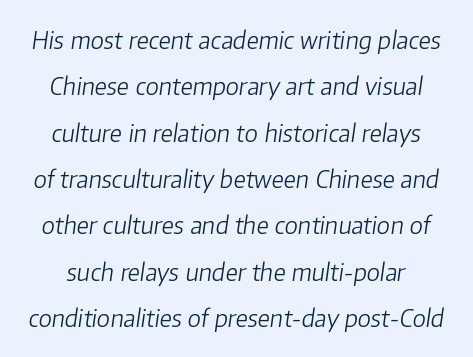
Q: Is the text bold? A: No.
Q: Is the text italic (slanted)? A: Yes, it leans right by about 8 degrees.
Q: Is the text underlined? A: No.
Q: Is the spacing between letters normal or unusually wide? A: Normal.
Q: Is the spacing between lines tight, normal or loose? A: Loose.
